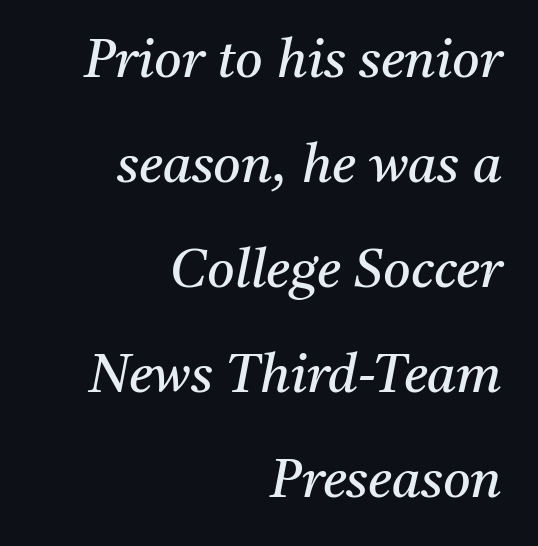
The image shows 53 px regular-weight serif type, italic (leaning right); set right-aligned, loose line spacing (1.98x), normal letter spacing, not underlined; medium stroke contrast and a medium x-height.
